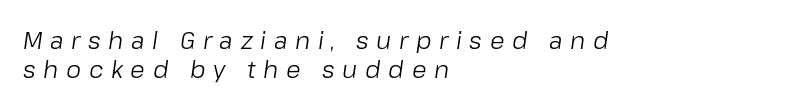
The paragraph shown leans on its left margin. The typography opts for an oblique posture over an upright one. The words here are not underlined. Stem width sits at or under what a default text font uses.
